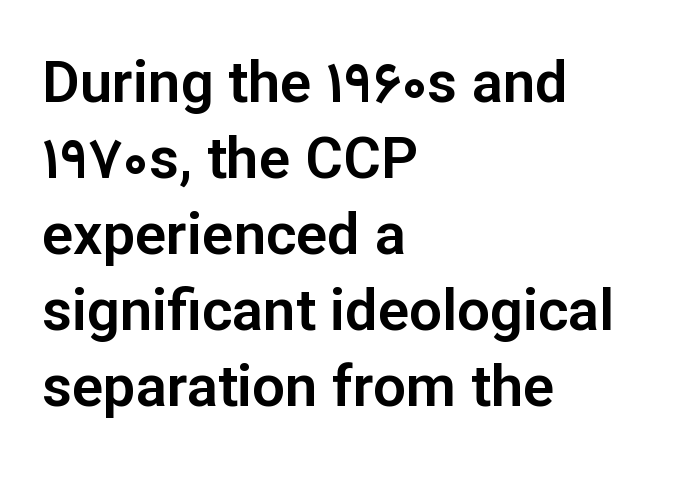
The image shows 58 px sans-serif type, upright; set left-aligned, normal line spacing (1.31x), normal letter spacing, not underlined; low stroke contrast and a medium x-height.
